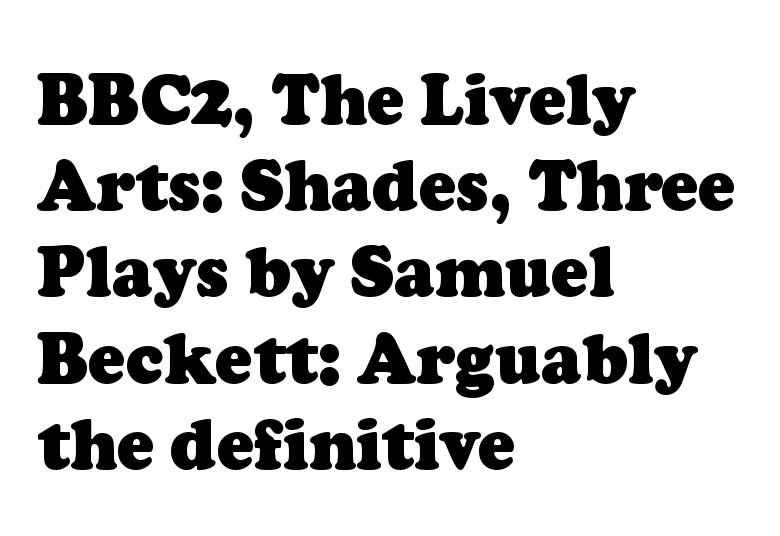
The image shows 69 px heavy serif type; set left-aligned, normal line spacing (1.25x), normal letter spacing, not underlined; low stroke contrast and a medium x-height.
